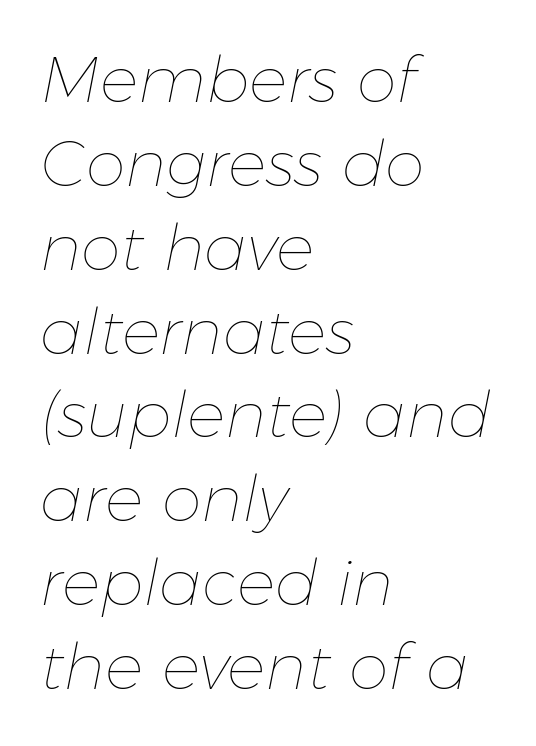
Each letter keeps its own natural width here, so spacing adapts to shape. If you drew a line through each stem, it would be angled. In terms of leading, this rendering sits right in the middle. Type without underlining. Words appear dense and cohesive because spacing is normal.
